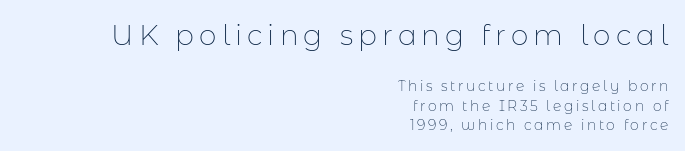
The image shows 28 px thin sans-serif type, upright; set right-aligned, normal line spacing (1.36x), not underlined; the first (top) block is 2.0x larger; low stroke contrast and a medium x-height.
